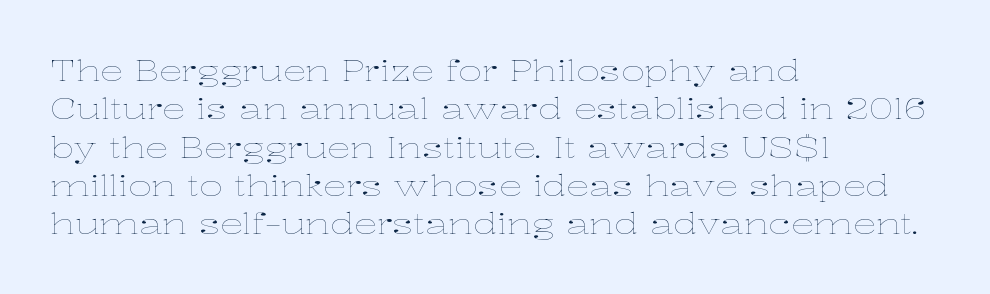
{"italic": "no", "bold": "no", "weight": "thin", "width": "wide", "stroke_contrast": "low", "x_height": "medium", "monospaced": "no", "underline": "no", "align": "left", "line_spacing": "normal", "line_spacing_ratio": 1.32, "letter_spacing": "normal", "letter_spacing_em": 0.0, "glyph_px": 29}
